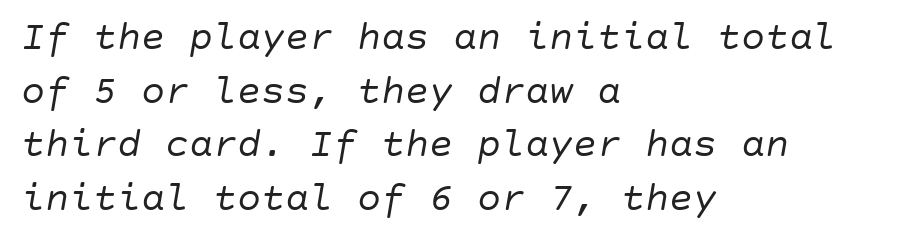
The cut favours lightness, reaching ordinary text weight at its darkest. The gap between lines stays unmarked. Is the letter spacing exaggerated? No — it looks like the ordinary default. Leading: standard.
